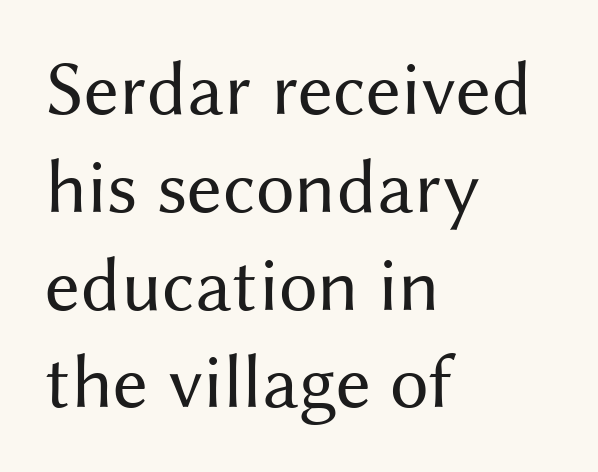
{"serif": "no", "italic": "no", "bold": "no", "weight": "regular", "width": "normal", "stroke_contrast": "medium", "x_height": "medium", "monospaced": "no", "underline": "no", "align": "left", "line_spacing": "normal", "line_spacing_ratio": 1.27, "letter_spacing": "normal", "letter_spacing_em": 0.0, "glyph_px": 77}
